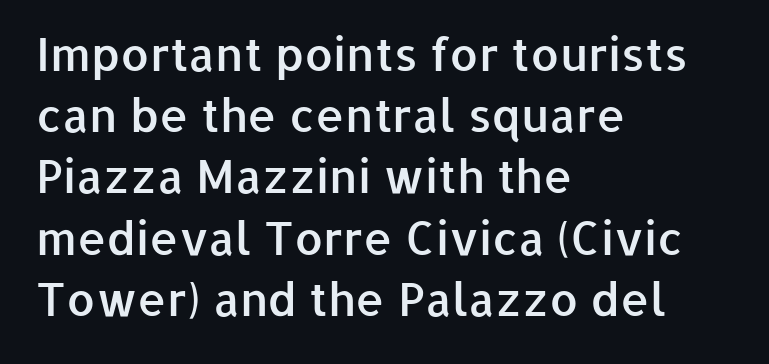
{"serif": "no", "italic": "no", "bold": "semi", "weight": "semibold", "width": "normal", "stroke_contrast": "low", "x_height": "medium", "monospaced": "no", "underline": "no", "align": "left", "line_spacing": "normal", "line_spacing_ratio": 1.33, "letter_spacing": "normal", "letter_spacing_em": 0.0, "glyph_px": 46}
